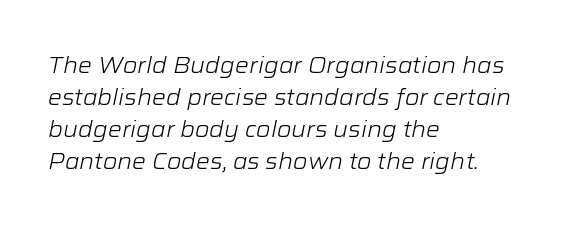
Q: Is the text bold? A: No.
Q: Is the text italic (slanted)? A: Yes, it leans right by about 12 degrees.
Q: Is the text underlined? A: No.
Q: How is the paragraph aligned? A: Left-aligned.
Q: Is the spacing between letters normal or unusually wide? A: Normal.
Q: Is the spacing between lines tight, normal or loose? A: Normal.
